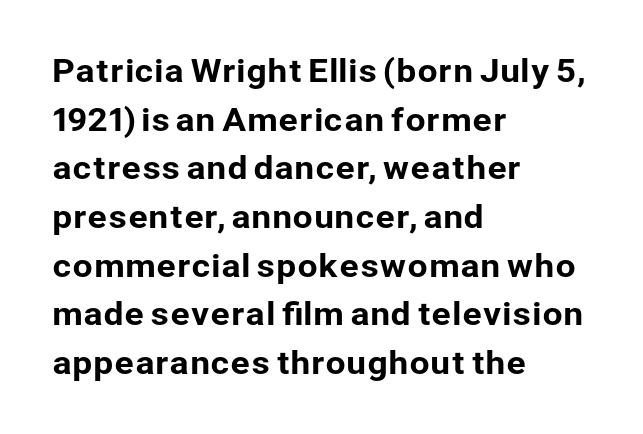
Q: Is the text italic (slanted)? A: No, it is upright.
Q: Is the typeface a serif or a sans-serif typeface? A: Sans-serif.
Q: Is the text underlined? A: No.
Q: How is the paragraph aligned? A: Left-aligned.
Q: Is the spacing between letters normal or unusually wide? A: Normal.
Q: Is the spacing between lines tight, normal or loose? A: Normal.
Q: Width (condensed, normal, or wide)? A: Normal.
Q: Stroke contrast? A: Low.
Q: x-height? A: Medium.
Q: Monospaced? A: No.
